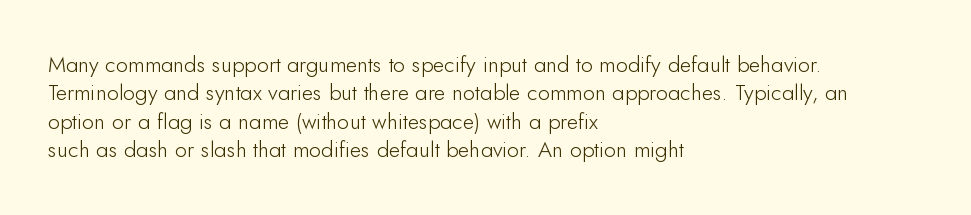
Q: Is the text bold? A: No.
Q: Is the text italic (slanted)? A: No, it is upright.
Q: Is the text underlined? A: No.
Q: How is the paragraph aligned? A: Left-aligned.
Q: Is the spacing between letters normal or unusually wide? A: Normal.
Q: Is the spacing between lines tight, normal or loose? A: Normal.
